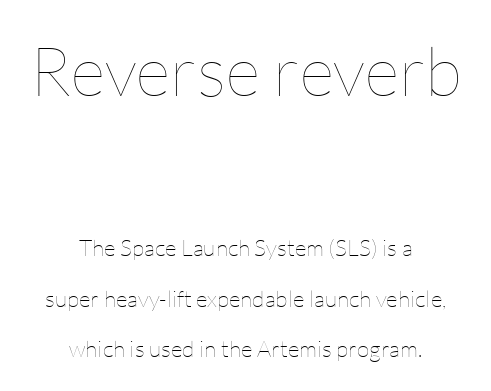
The zone under the glyphs is completely vacant. Students, observe: this is what heavily led, spacious text looks like. The gaps between neighbouring characters are ordinary and unremarkable. The typography opts for an upright posture over an oblique one. Caption: face not bold, strokes unweighted. Alignment: centered.
